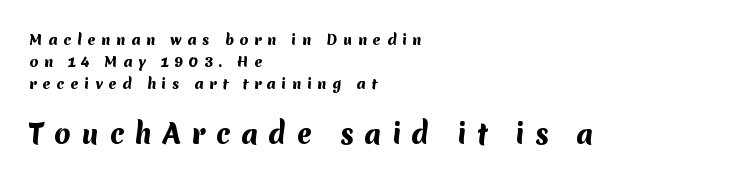
Quick note: interline space is typical. Spacing between characters has been opened up far beyond the box default. The typesetter chose a ragged-right arrangement here. On the weight axis this lands at bold, roughly 700.
